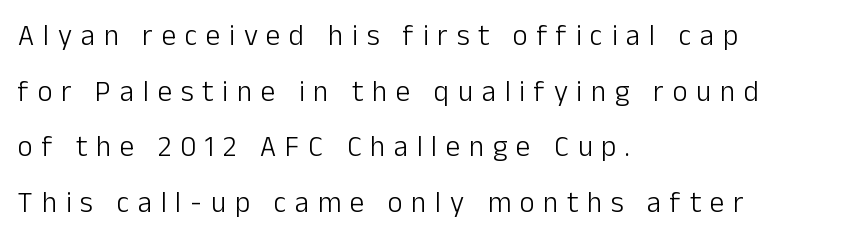
Q: Is the text bold? A: No.
Q: Is the text italic (slanted)? A: No, it is upright.
Q: Is the typeface a serif or a sans-serif typeface? A: Sans-serif.
Q: Is the text underlined? A: No.
Q: How is the paragraph aligned? A: Left-aligned.
Q: Is the spacing between letters normal or unusually wide? A: Unusually wide.
Q: Is the spacing between lines tight, normal or loose? A: Loose.
Q: Width (condensed, normal, or wide)? A: Normal.
Q: Stroke contrast? A: Low.
Q: x-height? A: Medium.
Q: Monospaced? A: No.
